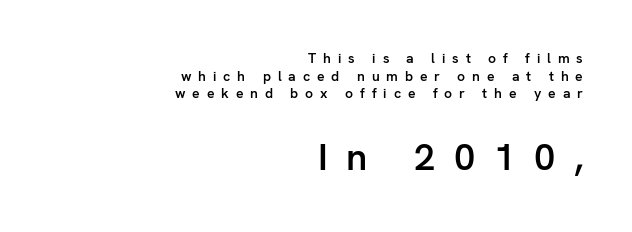
The image shows 38 px semibold sans-serif type, upright; set right-aligned, normal line spacing (1.26x), unusually wide letter spacing (+0.49 em), not underlined; the second (bottom) block is 2.71x larger; low stroke contrast and a medium x-height.
